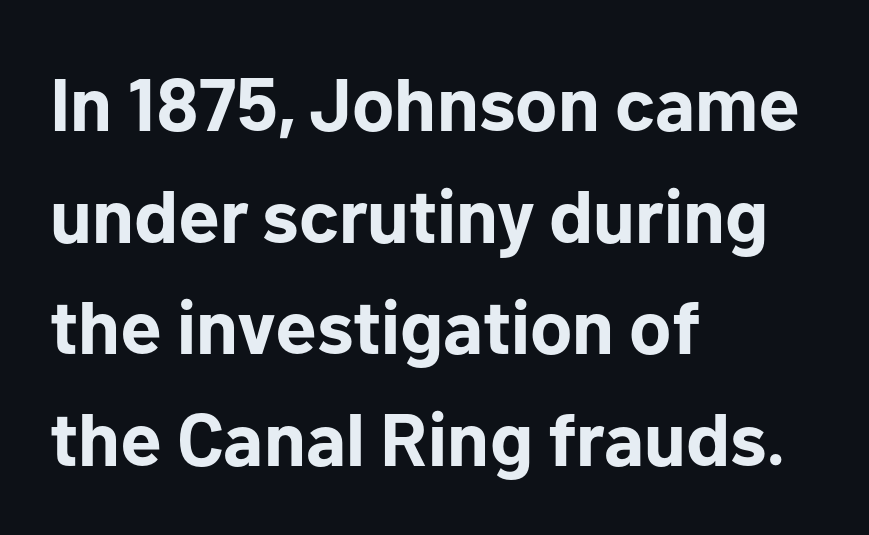
Q: Is the text bold? A: Yes.
Q: Is the text italic (slanted)? A: No, it is upright.
Q: Is the typeface a serif or a sans-serif typeface? A: Sans-serif.
Q: Is the text underlined? A: No.
Q: How is the paragraph aligned? A: Left-aligned.
Q: Is the spacing between letters normal or unusually wide? A: Normal.
Q: Is the spacing between lines tight, normal or loose? A: Normal.
Q: Width (condensed, normal, or wide)? A: Normal.
Q: Stroke contrast? A: Low.
Q: x-height? A: Medium.
Q: Monospaced? A: No.
